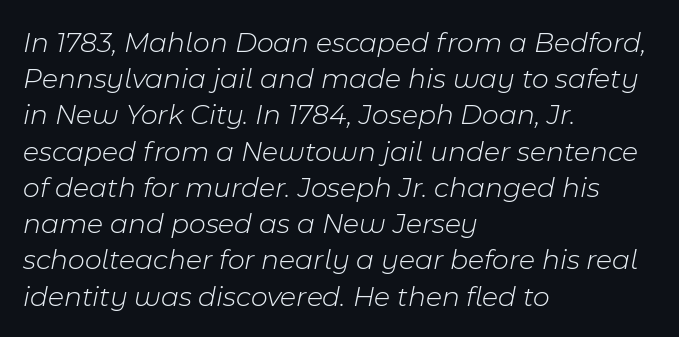
Q: Is the text bold? A: No.
Q: Is the text italic (slanted)? A: Yes, it leans right by about 11 degrees.
Q: Is the text underlined? A: No.
Q: How is the paragraph aligned? A: Left-aligned.
Q: Is the spacing between letters normal or unusually wide? A: Normal.
Q: Is the spacing between lines tight, normal or loose? A: Normal.
Q: Width (condensed, normal, or wide)? A: Normal.
Q: Stroke contrast? A: Low.
Q: x-height? A: Medium.
Q: Monospaced? A: No.
